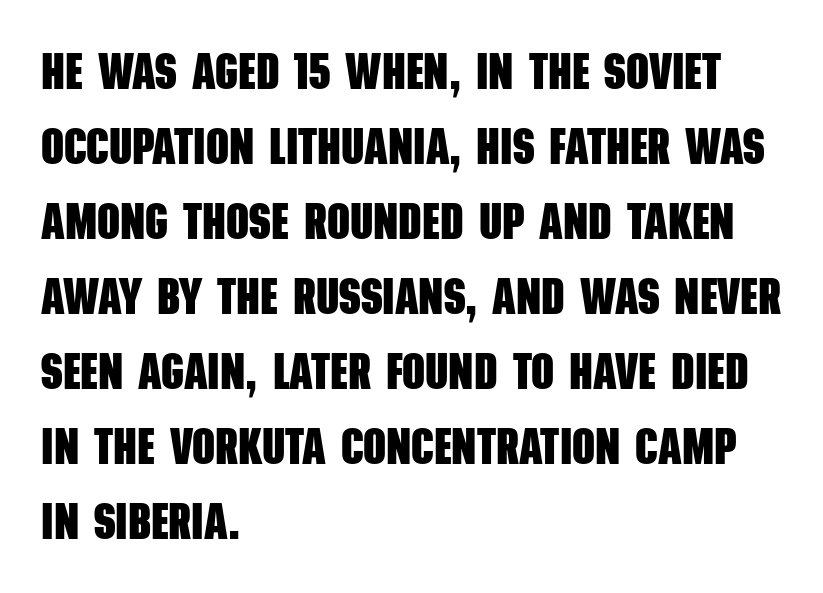
{"serif": "no", "bold": "yes", "weight": "heavy", "width": "condensed", "stroke_contrast": "low", "x_height": "large", "monospaced": "no", "underline": "no", "align": "left", "line_spacing": "normal", "line_spacing_ratio": 1.5, "letter_spacing": "normal", "letter_spacing_em": 0.0, "glyph_px": 50}
